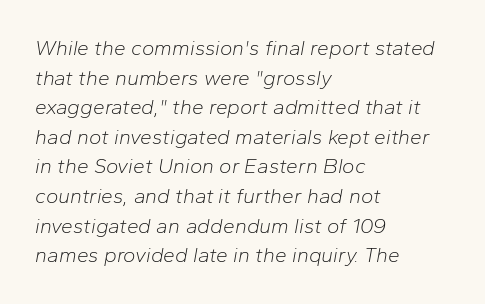
The image shows 21 px text type, italic (leaning right); set left-aligned, normal line spacing (1.41x), normal letter spacing, not underlined.
